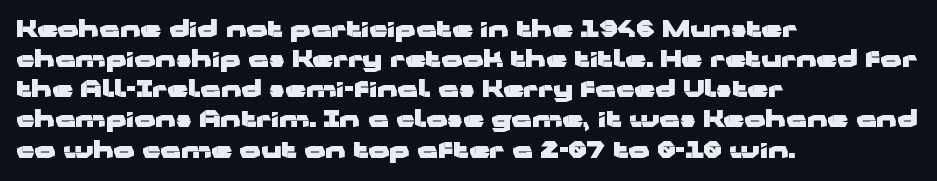
{"italic": "no", "bold": "yes", "underline": "no", "align": "left", "line_spacing": "normal", "line_spacing_ratio": 1.31, "letter_spacing": "normal", "letter_spacing_em": 0.0, "glyph_px": 23}
